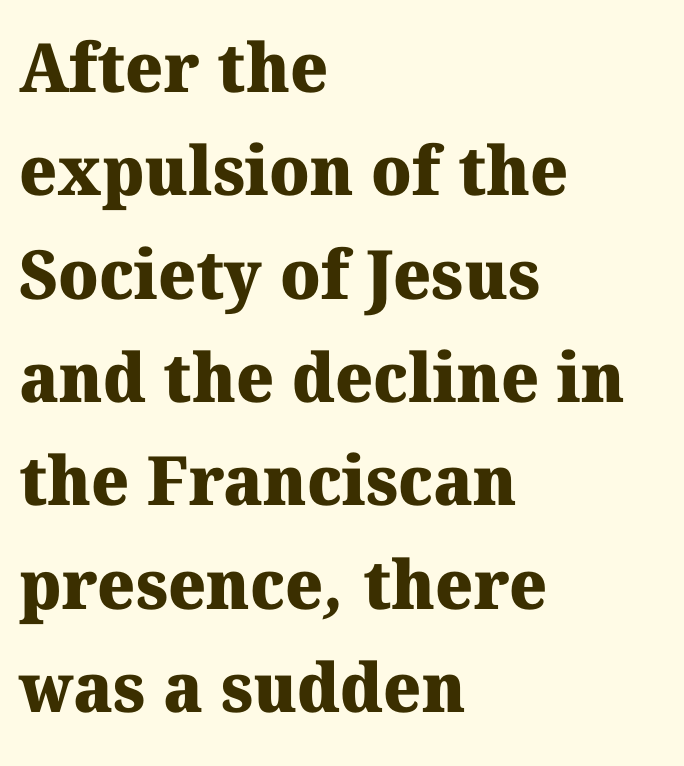
Q: Is the text bold? A: Yes.
Q: Is the typeface a serif or a sans-serif typeface? A: Serif.
Q: Is the text underlined? A: No.
Q: How is the paragraph aligned? A: Left-aligned.
Q: Is the spacing between letters normal or unusually wide? A: Normal.
Q: Is the spacing between lines tight, normal or loose? A: Normal.
Q: Width (condensed, normal, or wide)? A: Normal.
Q: Stroke contrast? A: Medium.
Q: x-height? A: Medium.
Q: Monospaced? A: No.
